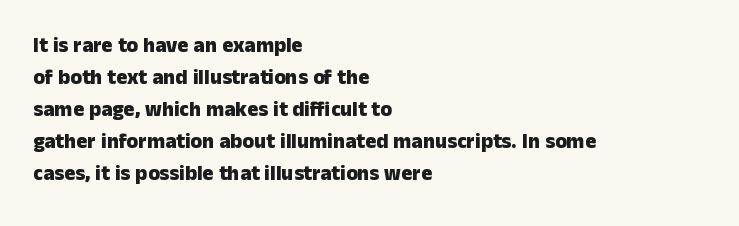
The image shows 21 px bold type, upright; set left-aligned, normal line spacing (1.52x), normal letter spacing, not underlined.
